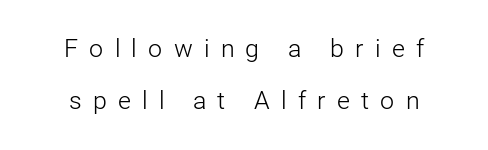
The image shows 25 px text type, upright; set loose line spacing (2.1x), unusually wide letter spacing (+0.45 em), not underlined.
